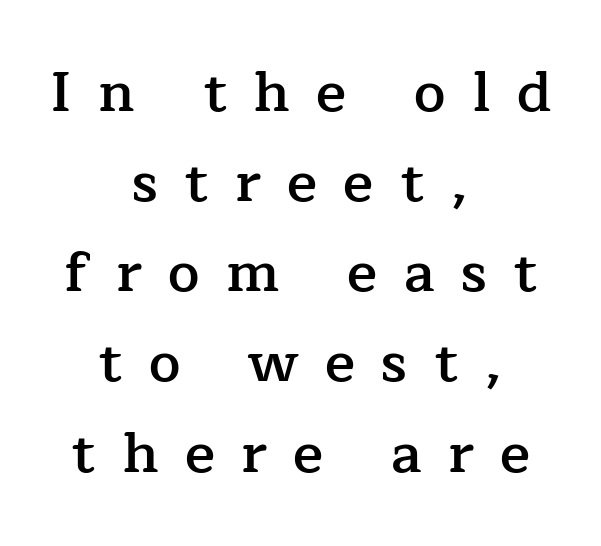
The image shows 56 px semibold serif type, upright; set centered, normal line spacing (1.61x), unusually wide letter spacing (+0.47 em), not underlined; low stroke contrast and a medium x-height.
